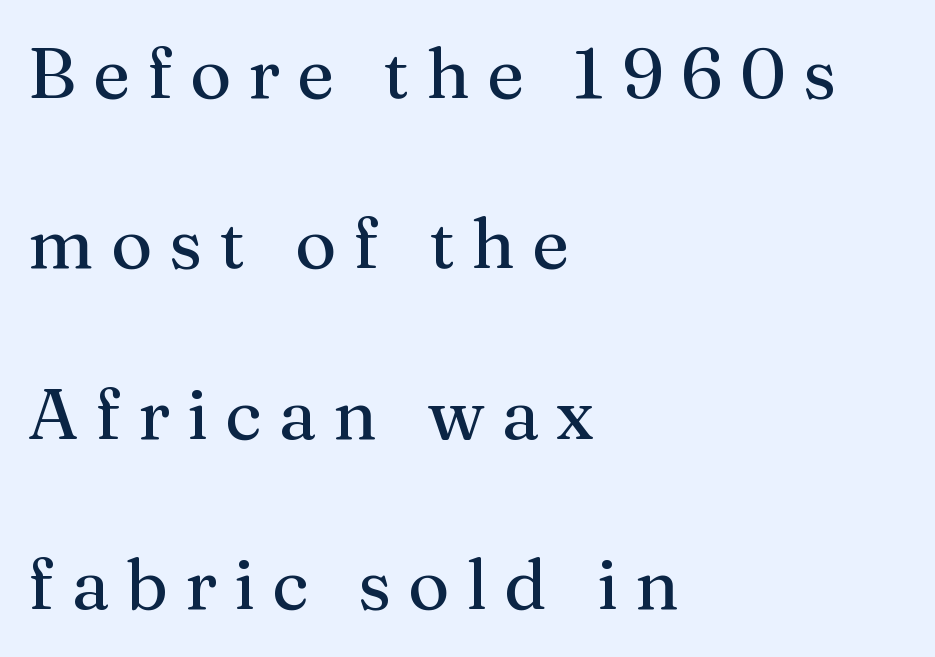
Q: Is the text italic (slanted)? A: No, it is upright.
Q: Is the typeface a serif or a sans-serif typeface? A: Serif.
Q: Is the text underlined? A: No.
Q: How is the paragraph aligned? A: Left-aligned.
Q: Is the spacing between letters normal or unusually wide? A: Unusually wide.
Q: Is the spacing between lines tight, normal or loose? A: Loose.
Q: Width (condensed, normal, or wide)? A: Normal.
Q: Stroke contrast? A: Medium.
Q: x-height? A: Medium.
Q: Monospaced? A: No.
